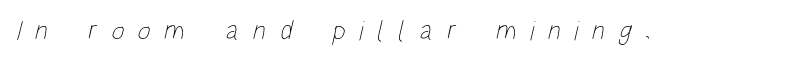
{"bold": "no", "weight": "thin", "width": "condensed", "stroke_contrast": "low", "x_height": "large", "monospaced": "no", "underline": "no", "letter_spacing": "wide", "letter_spacing_em": 0.5, "glyph_px": 28}
